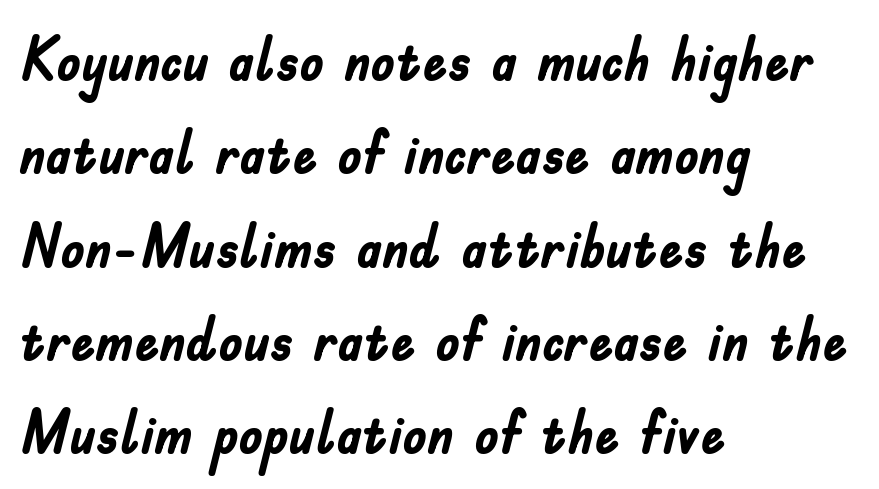
Q: Is the text bold? A: Yes.
Q: Is the text italic (slanted)? A: Yes.
Q: Is the typeface a serif or a sans-serif typeface? A: Sans-serif.
Q: Is the text underlined? A: No.
Q: How is the paragraph aligned? A: Left-aligned.
Q: Is the spacing between letters normal or unusually wide? A: Normal.
Q: Is the spacing between lines tight, normal or loose? A: Normal.
Q: Width (condensed, normal, or wide)? A: Condensed.
Q: Stroke contrast? A: Low.
Q: x-height? A: Small.
Q: Monospaced? A: No.
